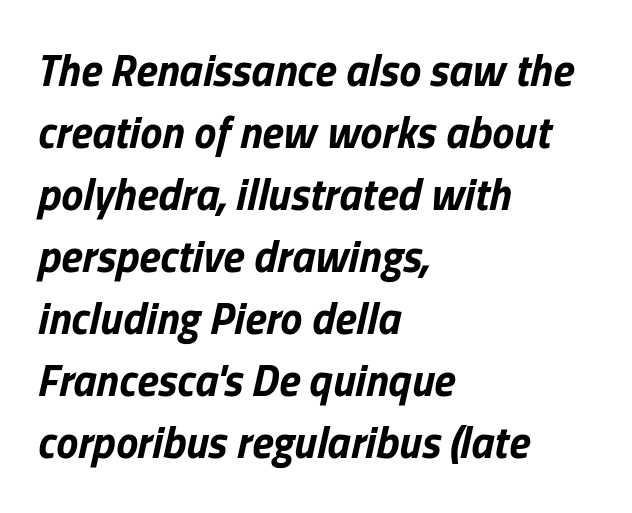
Q: Is the text bold? A: Yes.
Q: Is the text italic (slanted)? A: Yes, it leans right by about 13 degrees.
Q: Is the text underlined? A: No.
Q: How is the paragraph aligned? A: Left-aligned.
Q: Is the spacing between letters normal or unusually wide? A: Normal.
Q: Is the spacing between lines tight, normal or loose? A: Normal.
Q: Width (condensed, normal, or wide)? A: Normal.
Q: Stroke contrast? A: Low.
Q: x-height? A: Medium.
Q: Monospaced? A: No.
